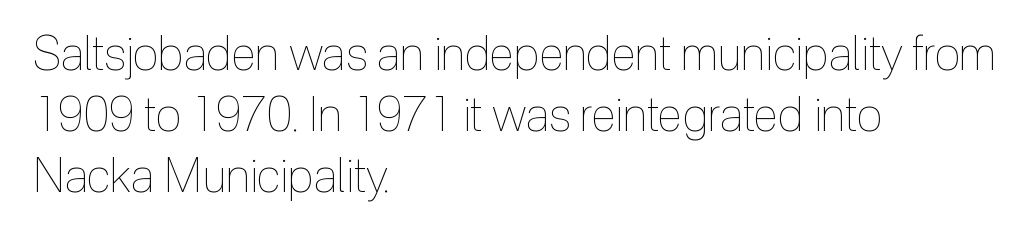
The passage shown is typed in a proportional face where columns would drift. The face looks like a standard text weight, possibly lighter. In terms of letterspacing, this is plain default setting. Beneath every word, the page is bare. Which margin do the lines hug? The left one — the right edge is uneven.
